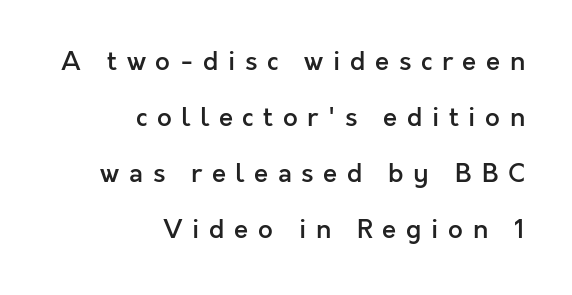
The image shows 26 px text type, upright; set right-aligned, loose line spacing (2.16x), unusually wide letter spacing (+0.37 em), not underlined.
